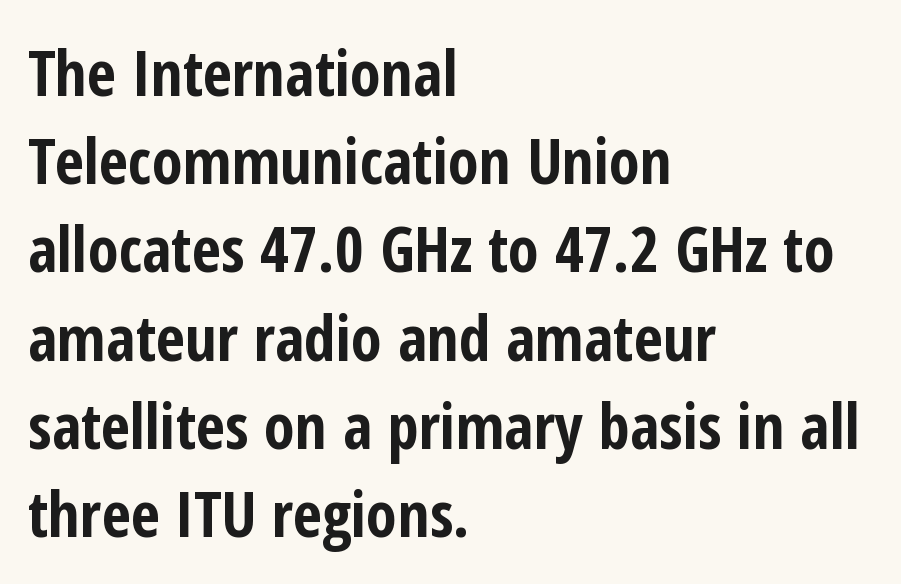
Summary of weight: heavy, a full bold. Inter-character spacing is left at the font's built-in metrics. Quick note: underline off. Designer's note — italics off, roman on. Alignment: flush left.
